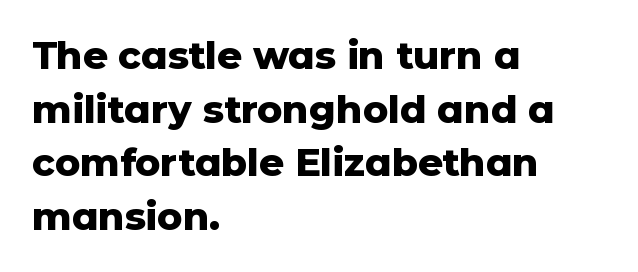
Are there feet on the stems? There aren't — it's a sans. What weight is shown? A full bold with thick strokes. Character widths vary here, with narrow letters taking less room than wide ones. Interline gaps are of average width in this sample. Is there any slant? The stems are plumb. Descender tails drop into unmarked territory.
